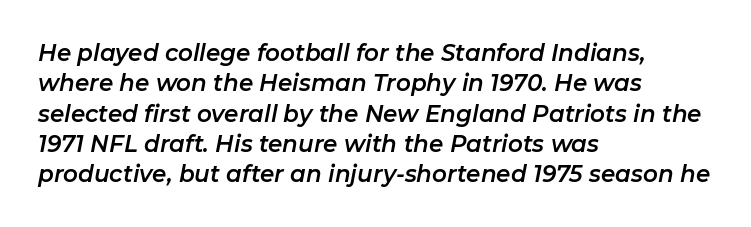
Q: Is the text italic (slanted)? A: Yes, it leans right by about 11 degrees.
Q: Is the text underlined? A: No.
Q: How is the paragraph aligned? A: Left-aligned.
Q: Is the spacing between letters normal or unusually wide? A: Normal.
Q: Is the spacing between lines tight, normal or loose? A: Normal.
